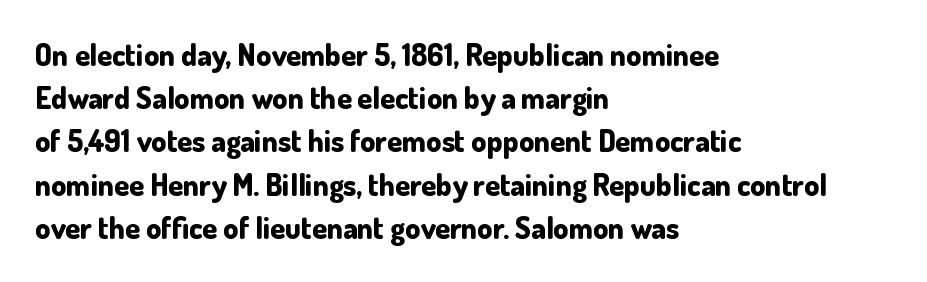
The image shows 30 px bold sans-serif type, upright; set left-aligned, normal line spacing (1.44x), normal letter spacing, not underlined; low stroke contrast and a small x-height.
